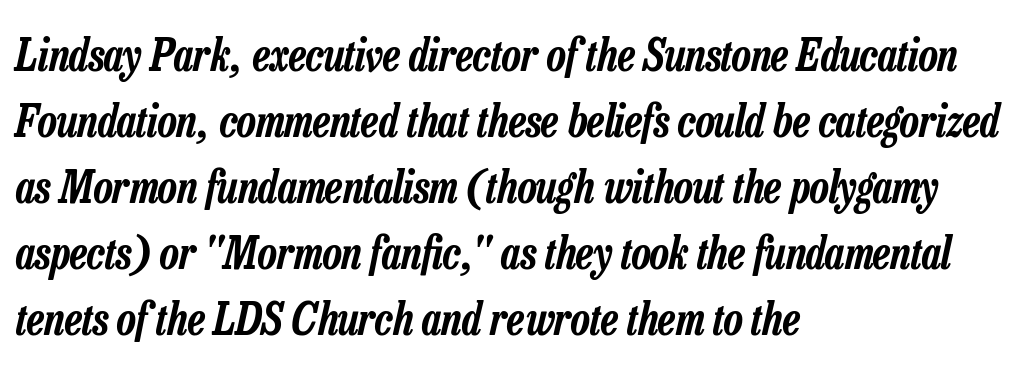
The image shows 44 px condensed type, italic (leaning right); set left-aligned, normal line spacing (1.5x), normal letter spacing, not underlined; low stroke contrast and a medium x-height.
